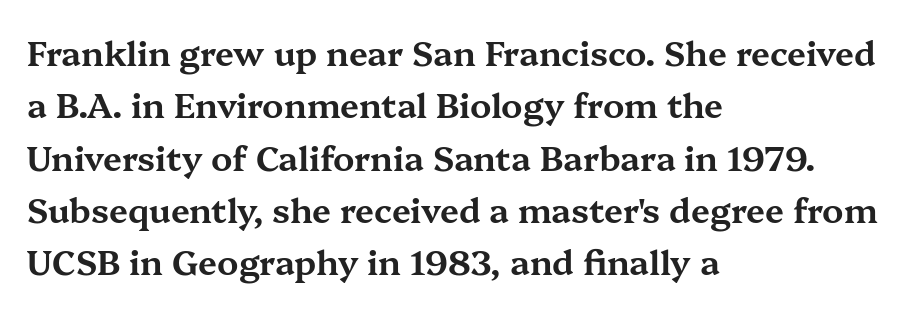
The image shows 34 px wide serif type, upright; set left-aligned, normal line spacing (1.54x), normal letter spacing, not underlined; medium stroke contrast and a medium x-height.
